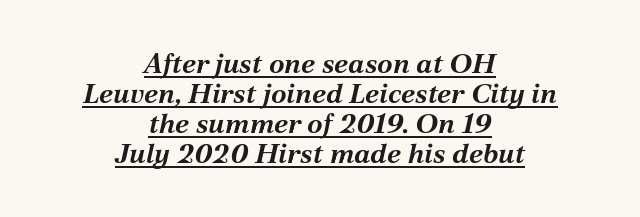
The image shows 28 px bold type, italic (leaning right); set centered, tight line spacing (1.07x), normal letter spacing, underlined; medium stroke contrast and a medium x-height.
